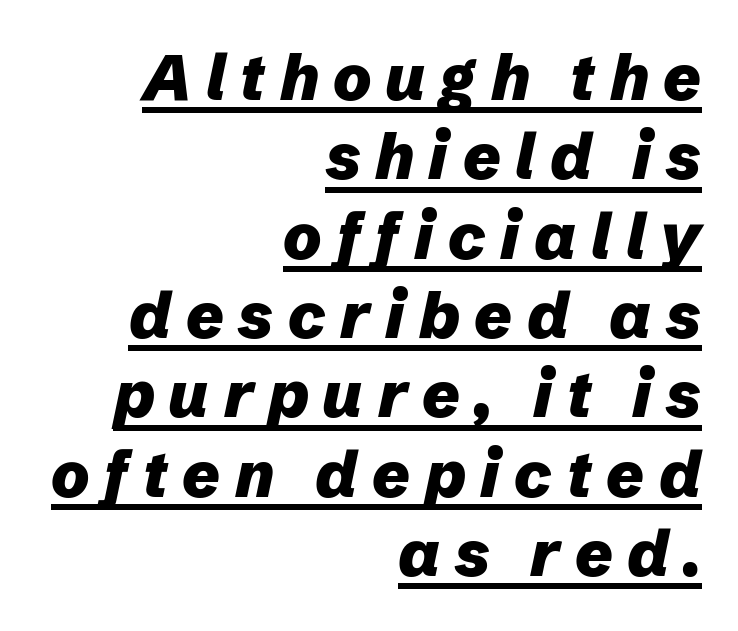
The image shows 64 px heavy type, italic (leaning right); set right-aligned, line spacing 1.24x, unusually wide letter spacing (+0.23 em), underlined; low stroke contrast and a medium x-height.
